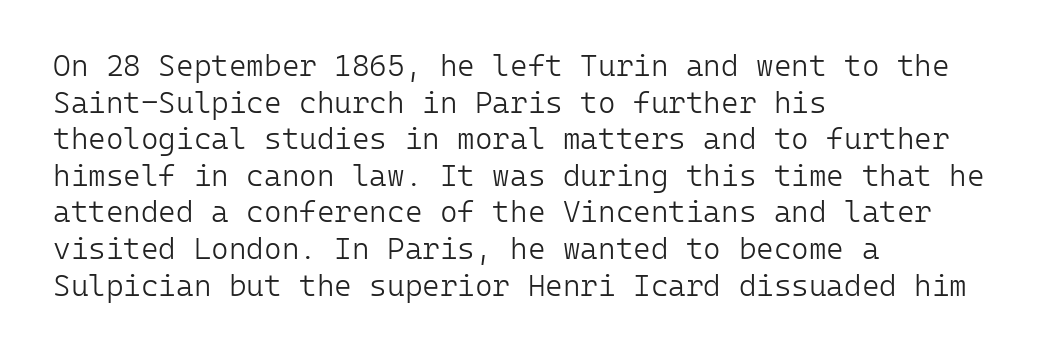
The image shows 30 px light sans-serif type, upright, monospaced; set left-aligned, line spacing 1.22x, normal letter spacing, not underlined; low stroke contrast and a medium x-height.
